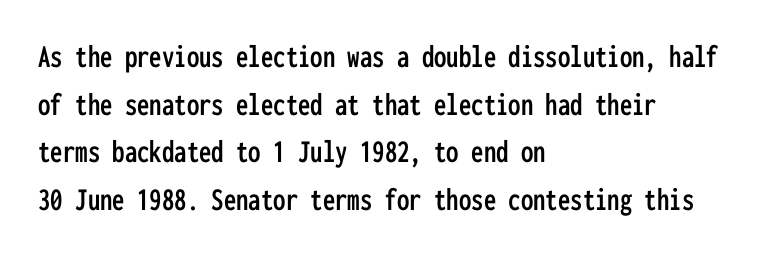
Q: Is the text italic (slanted)? A: No, it is upright.
Q: Is the typeface a serif or a sans-serif typeface? A: Sans-serif.
Q: Is the text underlined? A: No.
Q: How is the paragraph aligned? A: Left-aligned.
Q: Is the spacing between letters normal or unusually wide? A: Normal.
Q: Is the spacing between lines tight, normal or loose? A: Normal.
Q: Width (condensed, normal, or wide)? A: Condensed.
Q: Stroke contrast? A: Low.
Q: x-height? A: Medium.
Q: Monospaced? A: Yes.
